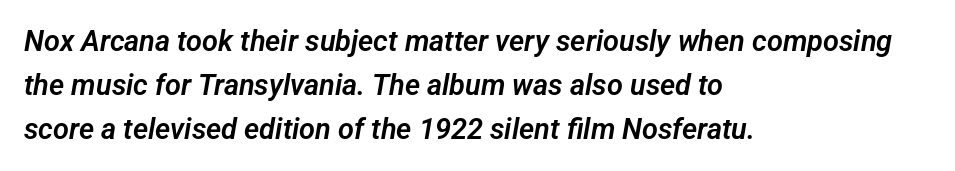
You can tell from the bare stems that sans-serif type was used. Varying glyph widths throughout — classic text-font behaviour. Evenly set lines give the paragraph a standard silhouette. Underlining? Definitely not there. You could call the tracking neutral — neither tight nor loose.
